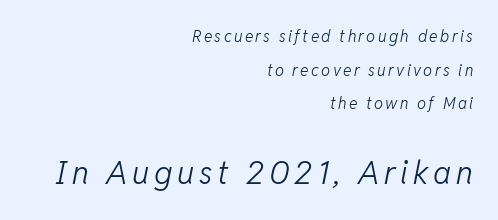
{"italic": "yes", "lean": "right", "slant_degrees": 11, "bold": "no", "weight": "light", "width": "normal", "stroke_contrast": "low", "x_height": "medium", "monospaced": "no", "underline": "no", "align": "right", "line_spacing": "loose", "line_spacing_ratio": 2.1, "larger_block": "second", "size_ratio": 2.0, "glyph_px": 32}
